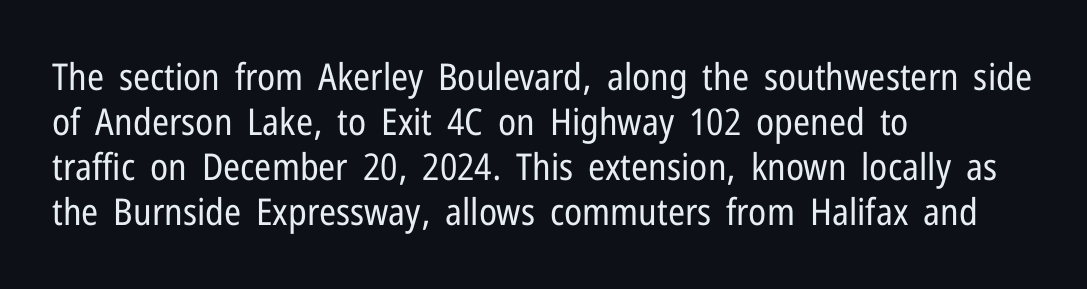
This rendering uses left alignment, leaving the right contour irregular. The gap between lines stays unmarked. These lines are rendered in a variable-pitch font. Weight class: somewhere from thin through regular.
